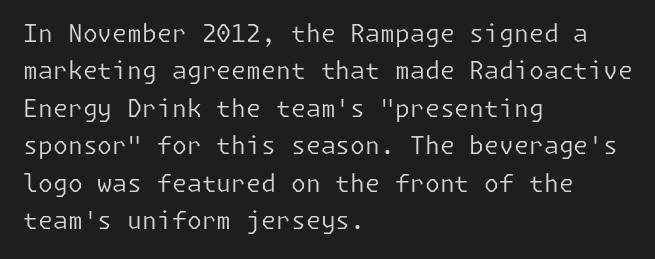
Evenly set lines give the paragraph a standard silhouette. Here the glyphs are tracked normally, forming tight word shapes. Rule under the text: the space is simply empty. Italic? Not at all — the glyphs are vertical. These glyphs show unthickened strokes, regular width or finer.
